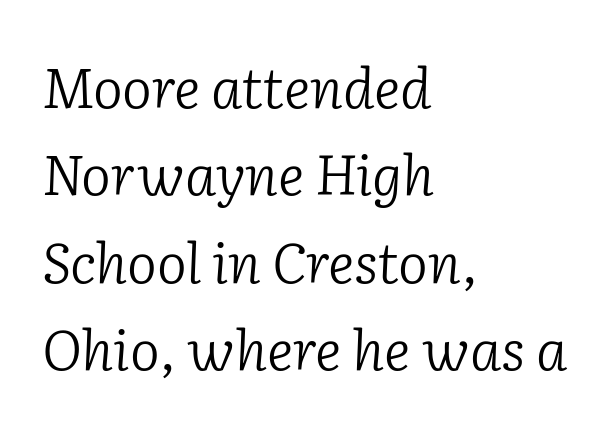
{"serif": "yes", "italic": "yes", "lean": "right", "slant_degrees": 2, "bold": "no", "weight": "light", "width": "normal", "stroke_contrast": "low", "x_height": "medium", "monospaced": "no", "underline": "no", "align": "left", "line_spacing": "normal", "line_spacing_ratio": 1.56, "letter_spacing": "normal", "letter_spacing_em": 0.0, "glyph_px": 56}
